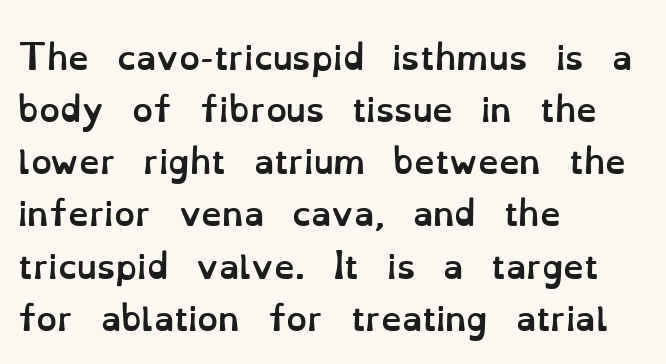
The image shows 33 px semibold type, upright; set left-aligned, normal line spacing (1.58x), normal letter spacing, not underlined; low stroke contrast and a small x-height.
